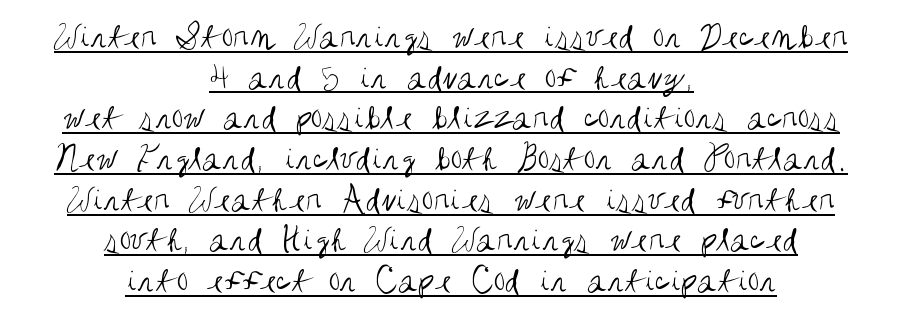
Q: Is the text bold? A: No.
Q: Is the typeface a serif or a sans-serif typeface? A: Sans-serif.
Q: Is the text underlined? A: Yes.
Q: How is the paragraph aligned? A: Centered.
Q: Is the spacing between letters normal or unusually wide? A: Normal.
Q: Is the spacing between lines tight, normal or loose? A: Tight.
Q: Width (condensed, normal, or wide)? A: Condensed.
Q: Stroke contrast? A: Medium.
Q: x-height? A: Large.
Q: Monospaced? A: No.
